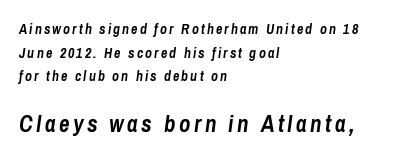
Q: Is the text bold? A: Yes.
Q: Is the text italic (slanted)? A: Yes, it leans right by about 8 degrees.
Q: Is the text underlined? A: No.
Q: How is the paragraph aligned? A: Left-aligned.
Q: Is the spacing between lines tight, normal or loose? A: Normal.
Q: Which block of text is set in a larger size, the first (top) or the second (bottom)? A: The second (bottom) one.
